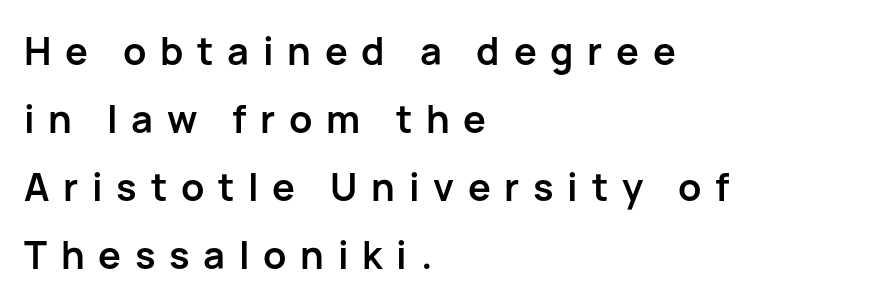
The image shows 38 px semibold sans-serif type, upright; set left-aligned, line spacing 1.79x, unusually wide letter spacing (+0.36 em), not underlined; low stroke contrast and a medium x-height.
